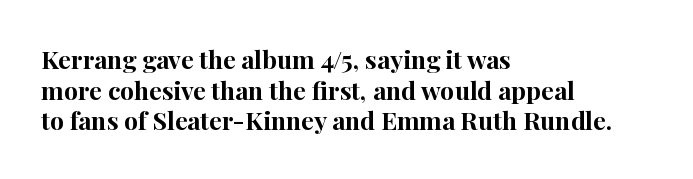
The image shows 25 px bold type, upright; set left-aligned, line spacing 1.23x, normal letter spacing, not underlined.
